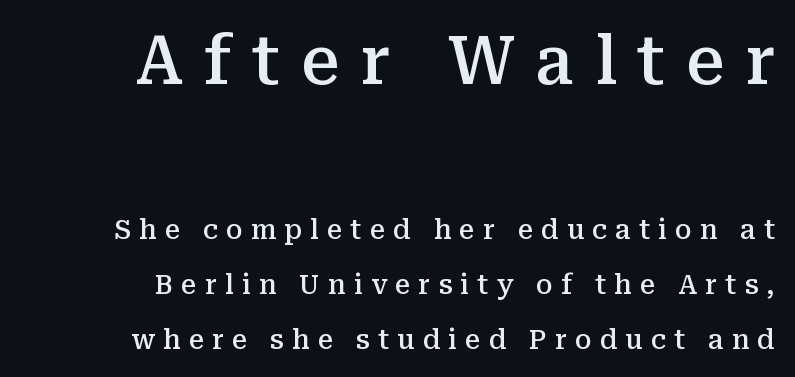
The image shows 68 px semibold serif type, upright; set right-aligned, loose line spacing (2.04x), unusually wide letter spacing (+0.3 em), not underlined; the first (top) block is 2.52x larger; medium stroke contrast and a medium x-height.
